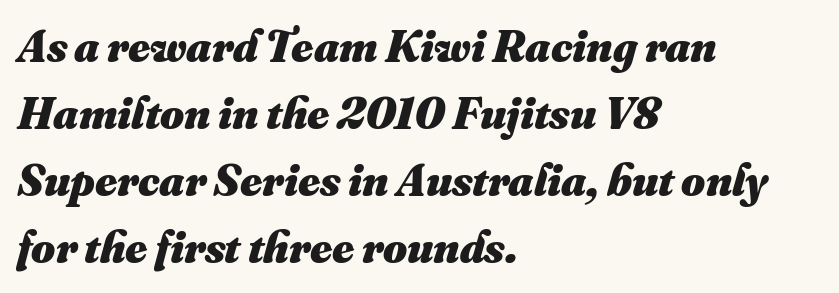
The image shows 46 px heavy type; set left-aligned, normal line spacing (1.46x), normal letter spacing, not underlined; medium stroke contrast and a small x-height.
